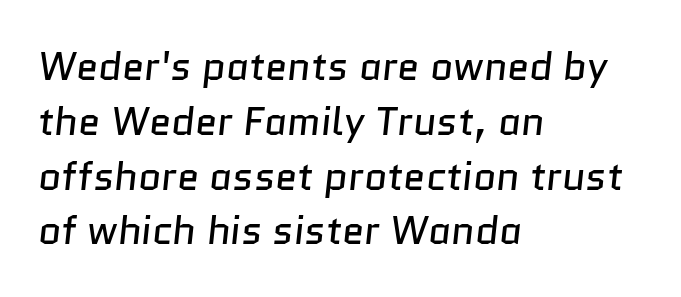
Q: Is the text bold? A: No.
Q: Is the typeface a serif or a sans-serif typeface? A: Sans-serif.
Q: Is the text underlined? A: No.
Q: How is the paragraph aligned? A: Left-aligned.
Q: Is the spacing between letters normal or unusually wide? A: Normal.
Q: Is the spacing between lines tight, normal or loose? A: Normal.
Q: Width (condensed, normal, or wide)? A: Normal.
Q: Stroke contrast? A: Low.
Q: x-height? A: Medium.
Q: Monospaced? A: No.
